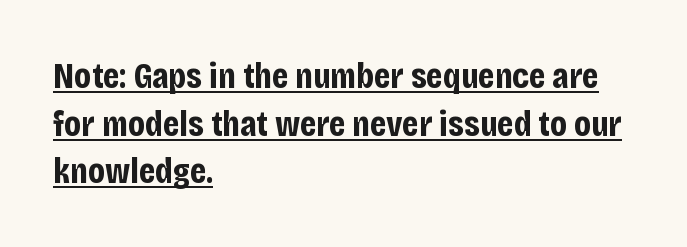
Varying glyph widths throughout — classic text-font behaviour. If you drew a ruler down the left edge, every line would touch it. Italic? Not at all — the glyphs are vertical. Look at the tracking — it's just the regular setting, nothing added.
